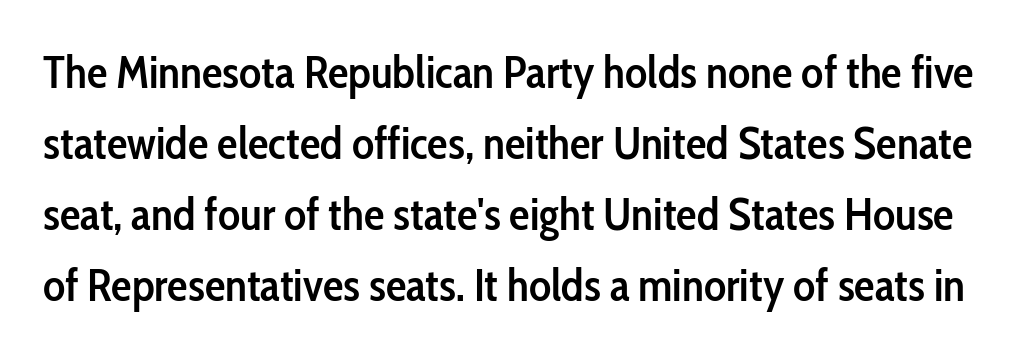
The image shows 46 px semibold, condensed sans-serif type, upright; set normal line spacing (1.54x), normal letter spacing, not underlined; low stroke contrast and a medium x-height.
